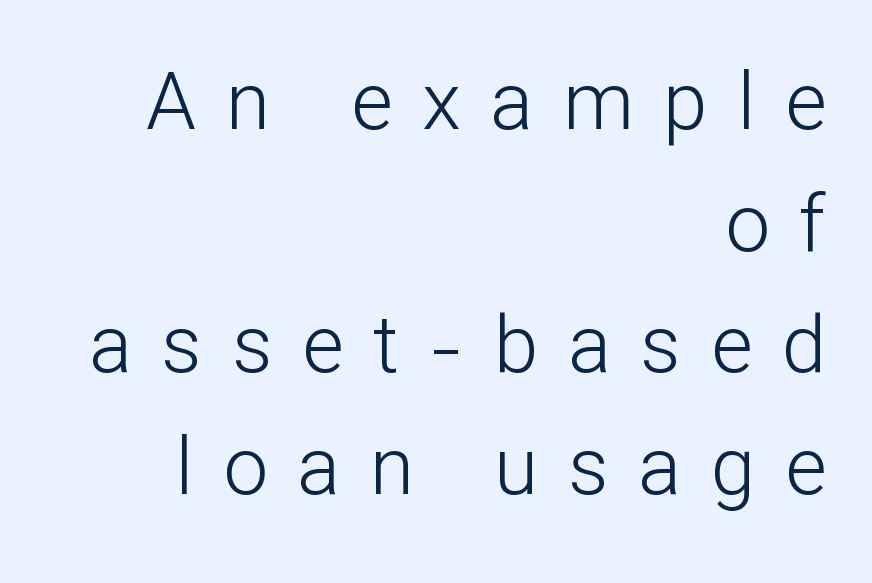
{"serif": "no", "italic": "no", "bold": "no", "weight": "light", "width": "normal", "stroke_contrast": "low", "x_height": "medium", "monospaced": "no", "underline": "no", "align": "right", "line_spacing": "normal", "line_spacing_ratio": 1.52, "letter_spacing": "wide", "letter_spacing_em": 0.37, "glyph_px": 80}
